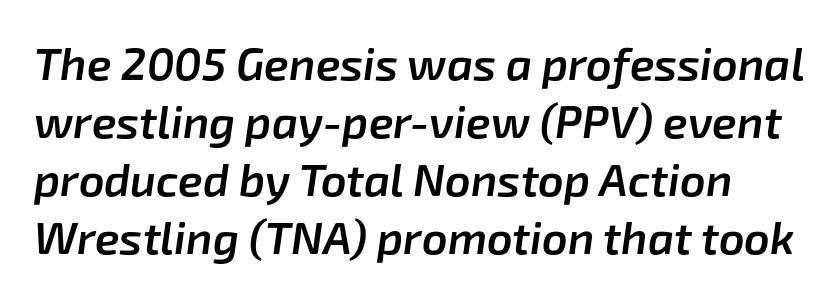
Is there much room between lines? A standard amount, neither cramped nor airy. Each row of text sits above clean, open space. Emphasis by weight is partial: semibold. You can tell it's italic because the verticals aren't actually vertical. Character widths vary here, with narrow letters taking less room than wide ones. Tracking here is standard; glyphs follow each other at the usual distance.
